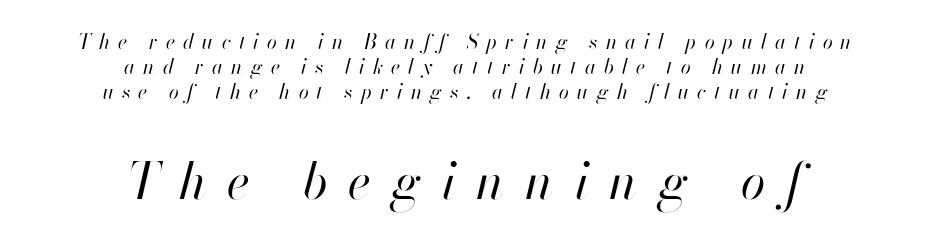
{"italic": "yes", "lean": "right", "slant_degrees": 13, "bold": "no", "weight": "regular", "width": "normal", "stroke_contrast": "high", "x_height": "small", "monospaced": "no", "underline": "no", "align": "center", "line_spacing": "normal", "line_spacing_ratio": 1.26, "letter_spacing": "wide", "letter_spacing_em": 0.41, "larger_block": "second", "size_ratio": 2.5, "glyph_px": 50}
